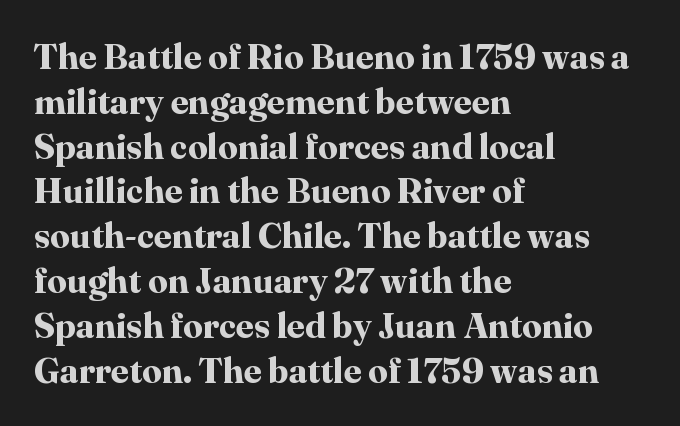
{"serif": "yes", "italic": "no", "bold": "yes", "weight": "bold", "width": "normal", "stroke_contrast": "high", "x_height": "medium", "monospaced": "no", "underline": "no", "align": "left", "line_spacing": "normal", "line_spacing_ratio": 1.28, "letter_spacing": "normal", "letter_spacing_em": 0.0, "glyph_px": 35}
